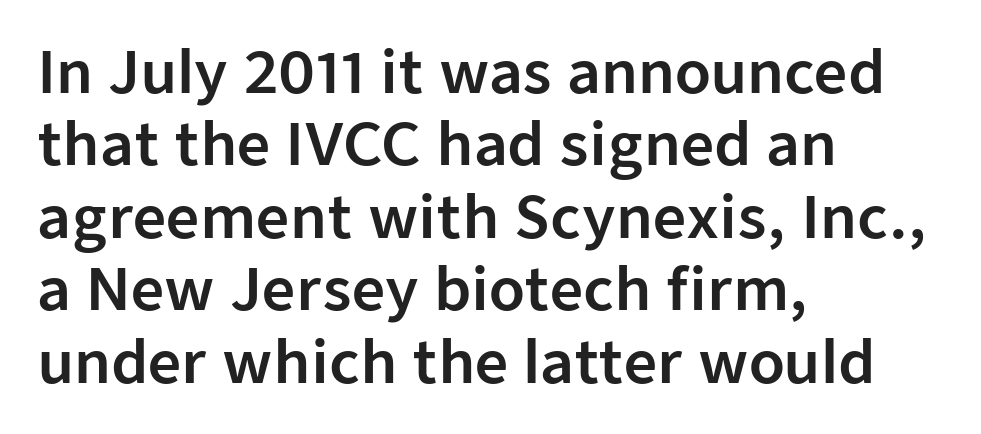
{"serif": "no", "italic": "no", "width": "normal", "stroke_contrast": "low", "x_height": "medium", "monospaced": "no", "underline": "no", "align": "left", "line_spacing": "normal", "line_spacing_ratio": 1.25, "letter_spacing": "normal", "letter_spacing_em": 0.0, "glyph_px": 58}
